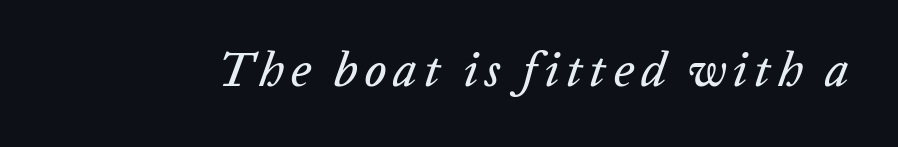
Q: Is the text italic (slanted)? A: Yes, it leans right by about 20 degrees.
Q: Is the text underlined? A: No.
Q: Width (condensed, normal, or wide)? A: Normal.
Q: Stroke contrast? A: Low.
Q: x-height? A: Medium.
Q: Monospaced? A: No.
